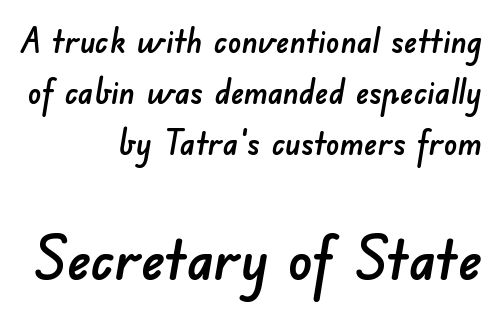
Q: Is the typeface a serif or a sans-serif typeface? A: Sans-serif.
Q: Is the text underlined? A: No.
Q: How is the paragraph aligned? A: Right-aligned.
Q: Is the spacing between letters normal or unusually wide? A: Normal.
Q: Is the spacing between lines tight, normal or loose? A: Normal.
Q: Which block of text is set in a larger size, the first (top) or the second (bottom)? A: The second (bottom) one.
Q: Width (condensed, normal, or wide)? A: Normal.
Q: Stroke contrast? A: Low.
Q: x-height? A: Small.
Q: Monospaced? A: No.
